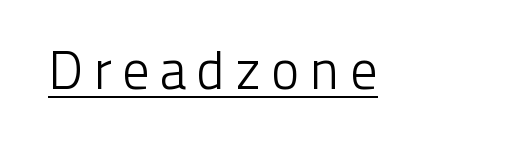
{"serif": "no", "italic": "no", "bold": "no", "weight": "light", "width": "normal", "stroke_contrast": "low", "x_height": "medium", "monospaced": "no", "underline": "yes", "glyph_px": 54}
